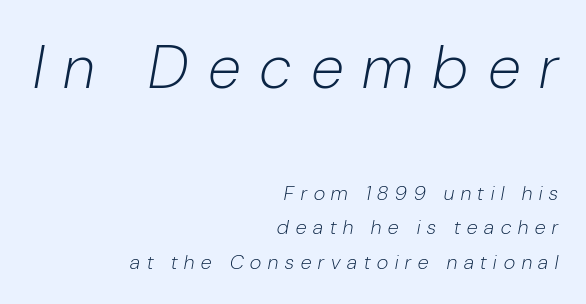
The image shows 60 px light, condensed type, italic (leaning right); set right-aligned, line spacing 1.73x, unusually wide letter spacing (+0.35 em), not underlined; the first (top) block is 3.0x larger; low stroke contrast and a medium x-height.
